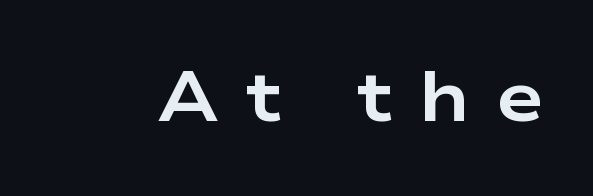
{"serif": "no", "italic": "no", "bold": "yes", "weight": "bold", "width": "wide", "stroke_contrast": "low", "x_height": "medium", "monospaced": "no", "underline": "no", "letter_spacing": "wide", "letter_spacing_em": 0.37, "glyph_px": 71}
